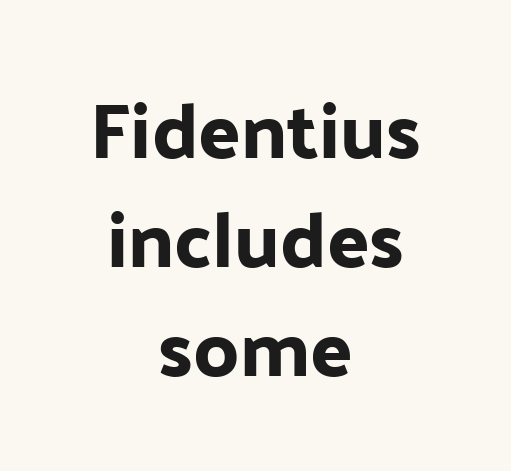
The image shows 78 px sans-serif type, upright; set centered, normal line spacing (1.4x), normal letter spacing, not underlined; low stroke contrast and a medium x-height.
